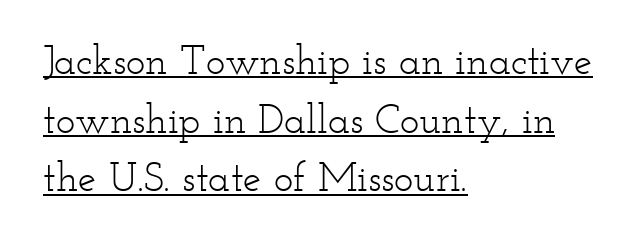
{"serif": "yes", "italic": "no", "bold": "no", "weight": "light", "width": "wide", "stroke_contrast": "low", "x_height": "small", "monospaced": "no", "underline": "yes", "align": "left", "line_spacing": "normal", "line_spacing_ratio": 1.43, "letter_spacing": "normal", "letter_spacing_em": 0.0, "glyph_px": 41}
